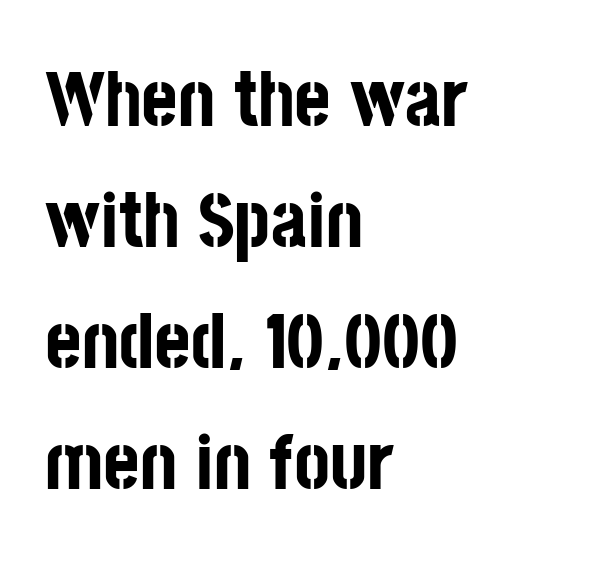
If you drew a ruler down the left edge, every line would touch it. Each letter keeps its own natural width here, so spacing adapts to shape. Here the glyphs are tracked normally, forming tight word shapes. A bare baseline throughout the passage. Is there any slant? The stems are plumb. As a designer I'd log this as weight 700, bold.
